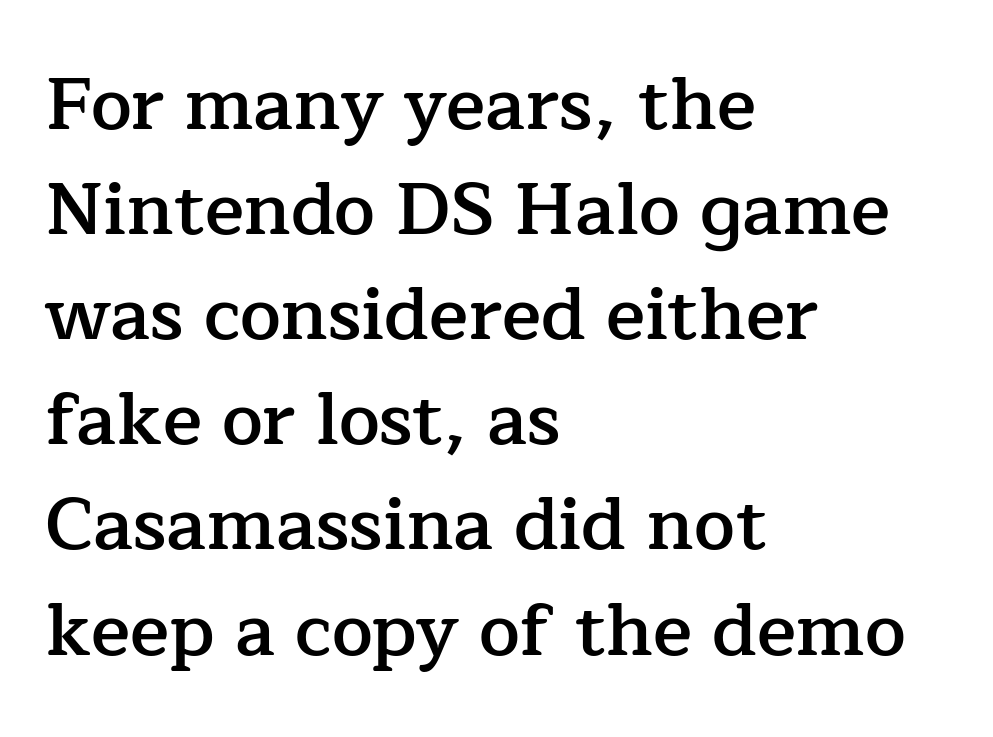
A typesetter would call this leading conventional body-copy spacing. The rendering shows small feet on the letterforms — a serif design. Honestly, the letter spacing is just normal — you wouldn't notice it. A typesetter would call this proportional, since set widths differ per character. Summary of weight: moderately heavy, a semibold. Does the copy run flush right? No — it runs flush left.
